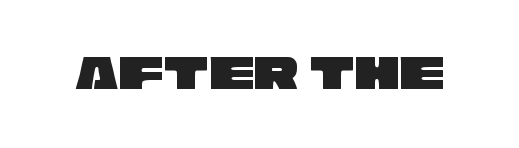
{"serif": "no", "width": "wide", "stroke_contrast": "low", "x_height": "large", "monospaced": "no", "underline": "no", "letter_spacing": "normal", "letter_spacing_em": 0.0, "glyph_px": 50}
